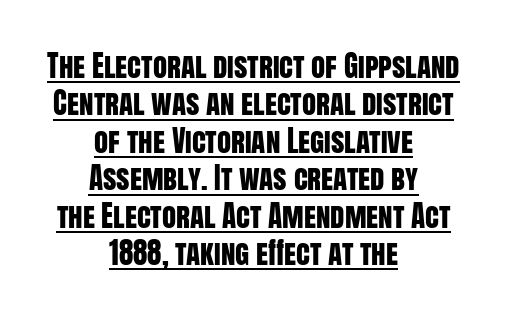
The image shows 29 px condensed sans-serif type, upright; set centered, normal line spacing (1.29x), normal letter spacing, underlined; low stroke contrast and a large x-height.
